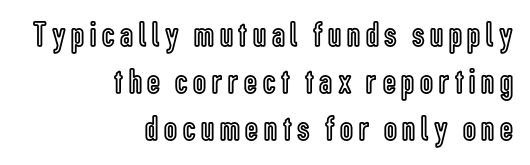
The image shows 36 px condensed type, upright; set right-aligned, normal line spacing (1.3x), not underlined; a medium x-height.
